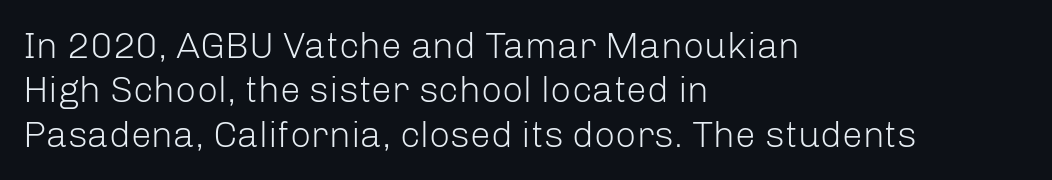
Stems here are at most as thick as an everyday book face. A bare baseline throughout the passage. This sample is left-justified, so line endings fall wherever the words run out. You could call the tracking neutral — neither tight nor loose.
